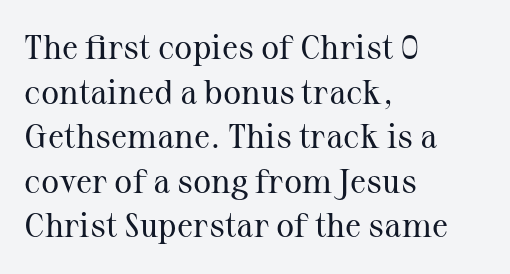
Q: Is the text bold? A: No.
Q: Is the text italic (slanted)? A: No, it is upright.
Q: Is the typeface a serif or a sans-serif typeface? A: Serif.
Q: Is the text underlined? A: No.
Q: How is the paragraph aligned? A: Left-aligned.
Q: Is the spacing between letters normal or unusually wide? A: Normal.
Q: Is the spacing between lines tight, normal or loose? A: Normal.
Q: Width (condensed, normal, or wide)? A: Normal.
Q: Stroke contrast? A: Medium.
Q: x-height? A: Medium.
Q: Monospaced? A: No.
